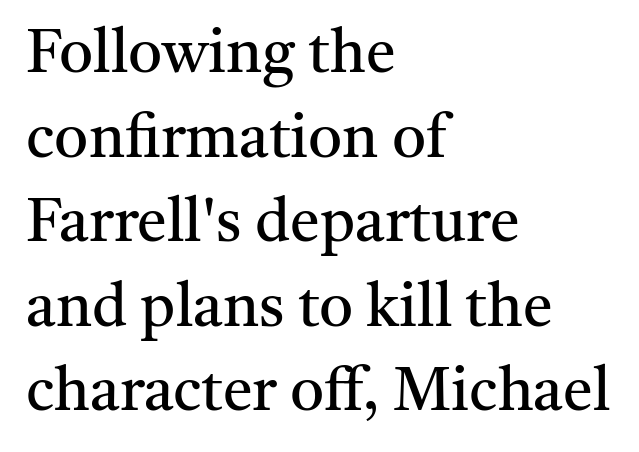
Q: Is the text bold? A: No.
Q: Is the text italic (slanted)? A: No, it is upright.
Q: Is the typeface a serif or a sans-serif typeface? A: Serif.
Q: Is the text underlined? A: No.
Q: How is the paragraph aligned? A: Left-aligned.
Q: Is the spacing between letters normal or unusually wide? A: Normal.
Q: Is the spacing between lines tight, normal or loose? A: Normal.
Q: Width (condensed, normal, or wide)? A: Normal.
Q: Stroke contrast? A: Medium.
Q: x-height? A: Medium.
Q: Monospaced? A: No.
